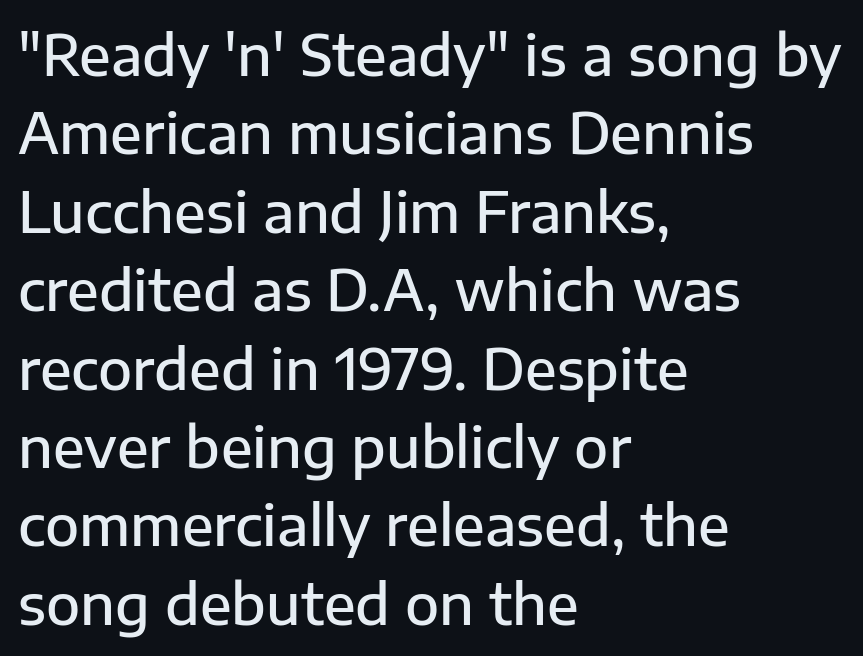
Q: Is the text bold? A: Semi-bold.
Q: Is the text italic (slanted)? A: No, it is upright.
Q: Is the typeface a serif or a sans-serif typeface? A: Sans-serif.
Q: Is the text underlined? A: No.
Q: How is the paragraph aligned? A: Left-aligned.
Q: Is the spacing between letters normal or unusually wide? A: Normal.
Q: Is the spacing between lines tight, normal or loose? A: Normal.
Q: Width (condensed, normal, or wide)? A: Normal.
Q: Stroke contrast? A: Low.
Q: x-height? A: Medium.
Q: Monospaced? A: No.
